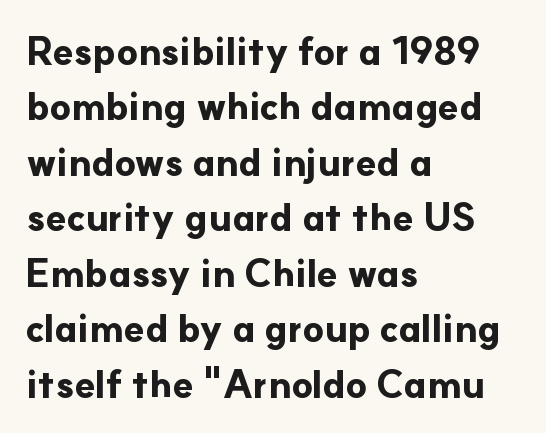
Plain, unruled lines of type. There is no visible air inserted between adjacent glyphs. Is the block centered? No — it sits flush against the left margin. The rendering uses a moderate line-height, typical for paragraphs. Style check: upright. Spacing verdict: proportional, widths tailored to each character.
